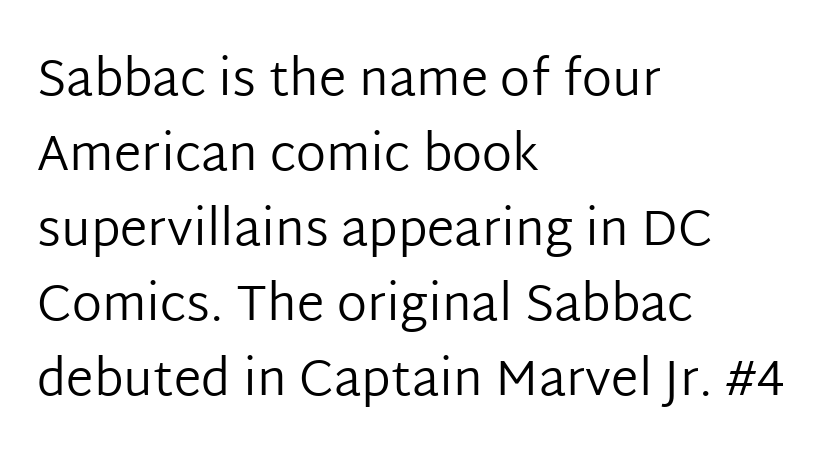
The image shows 50 px regular-weight sans-serif type, upright; set left-aligned, normal line spacing (1.5x), normal letter spacing, not underlined; low stroke contrast and a medium x-height.
